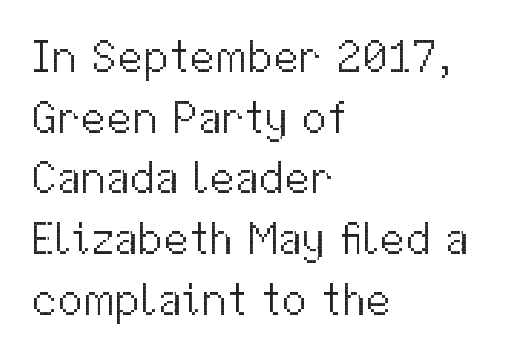
The image shows 46 px light sans-serif type, upright; set left-aligned, normal line spacing (1.32x), normal letter spacing, not underlined; medium stroke contrast and a medium x-height.
